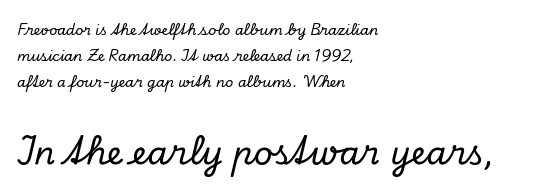
Letter spacing: default. Does the copy run flush right? No — it runs flush left. You can tell from the footed stems that serif type was used. The block sitting lower on the canvas is the one with enlarged characters. Emphasis-style slanted type is in use.
